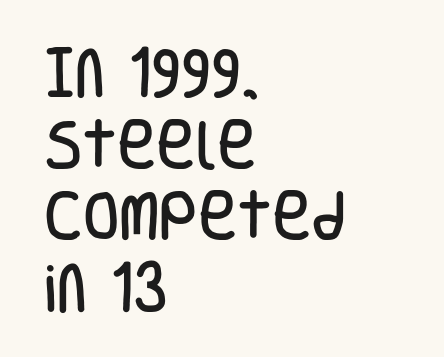
The space directly below the letters is spotless. Proportional: the letters do not fall into vertical columns. Do the letters lean? They stand straight. A classic flush-left, rag-right setting is used for this passage. There is no visible air inserted between adjacent glyphs. Leading: standard.
